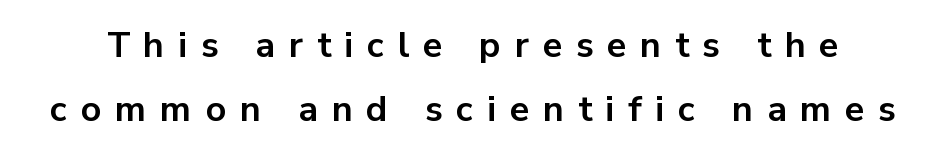
The letters stand upright; this is a roman face. Each row of text sits above clean, open space. Letter spacing: wide. This sample has the flowing, uneven cadence of proportional lettering. No feet cap the strokes, marking this as sans-serif type.
